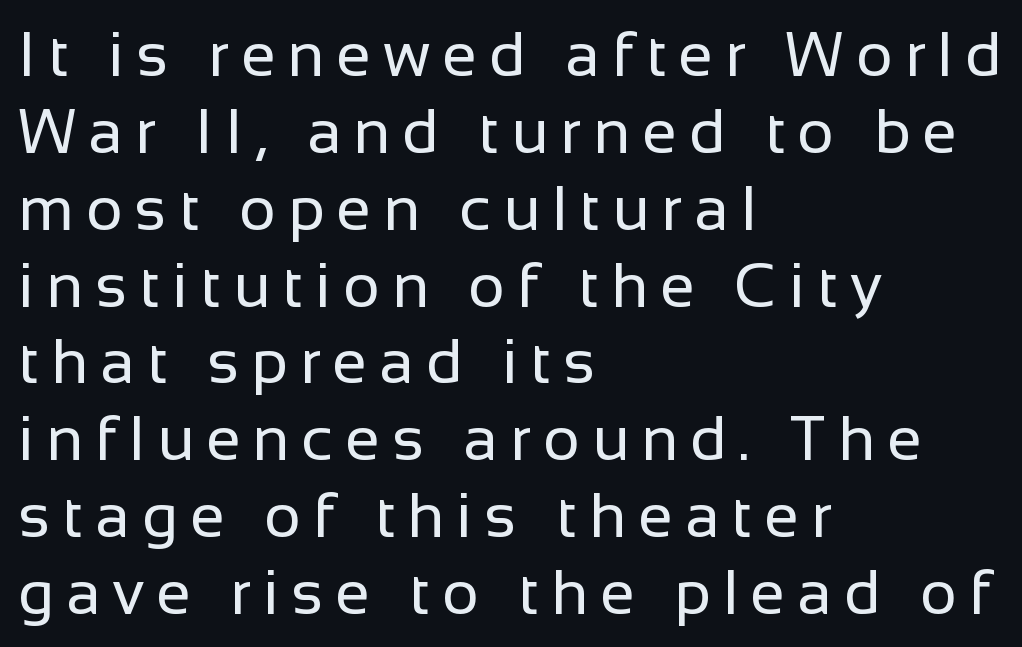
Q: Is the text bold? A: No.
Q: Is the text italic (slanted)? A: No, it is upright.
Q: Is the typeface a serif or a sans-serif typeface? A: Sans-serif.
Q: Is the text underlined? A: No.
Q: How is the paragraph aligned? A: Left-aligned.
Q: Width (condensed, normal, or wide)? A: Normal.
Q: Stroke contrast? A: Low.
Q: x-height? A: Medium.
Q: Monospaced? A: No.
